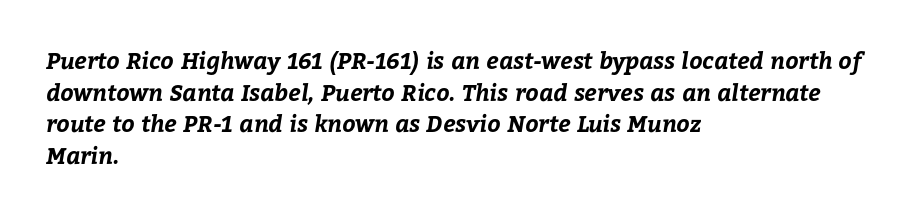
How are the letters spaced? Ordinarily, with no added tracking. Lines of text with bare space underneath. Casual observation: everything's shoved over to the left. Notice how thick the strokes are: this is what a full bold looks like.
